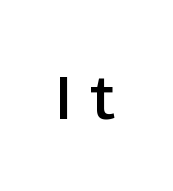
The image shows 59 px semibold sans-serif type, upright; set unusually wide letter spacing (+0.32 em), not underlined; low stroke contrast and a medium x-height.
